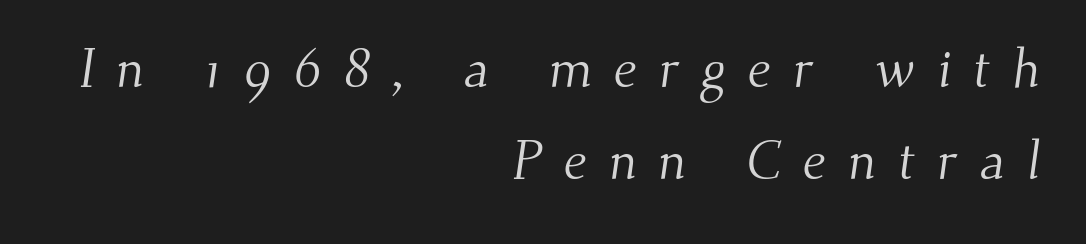
The image shows 54 px light serif type; set right-aligned, line spacing 1.71x, unusually wide letter spacing (+0.4 em), not underlined; medium stroke contrast and a small x-height.
